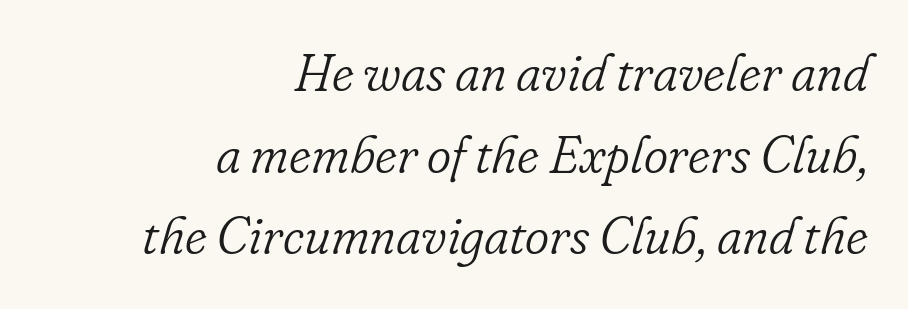
Summary of weight: not heavy and not bold. Honestly, there is no underline to notice here at all. How would I describe the line gaps? Plain and ordinary. The passage shown is typed in a proportional face where columns would drift. Each word holds together tightly as a unit, with standard inter-letter gaps. The glyphs in this specimen are seriffed.
